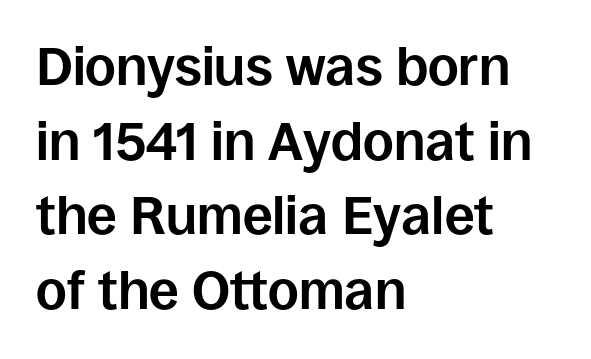
The image shows 53 px bold sans-serif type, upright; set left-aligned, normal line spacing (1.41x), normal letter spacing, not underlined; low stroke contrast and a large x-height.
